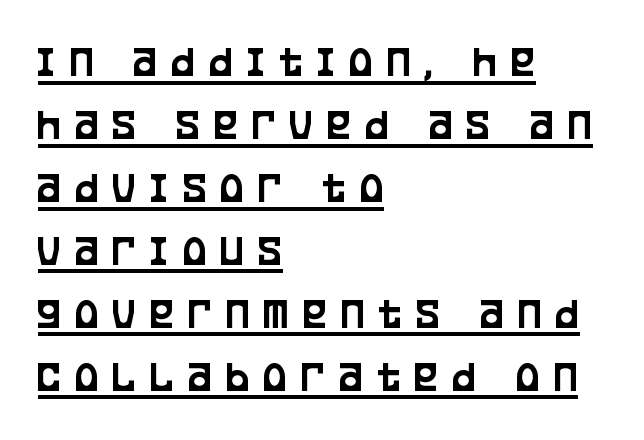
{"serif": "no", "italic": "no", "width": "condensed", "stroke_contrast": "low", "x_height": "large", "monospaced": "no", "underline": "yes", "align": "left", "line_spacing": "normal", "line_spacing_ratio": 1.43, "letter_spacing": "wide", "letter_spacing_em": 0.33, "glyph_px": 44}
